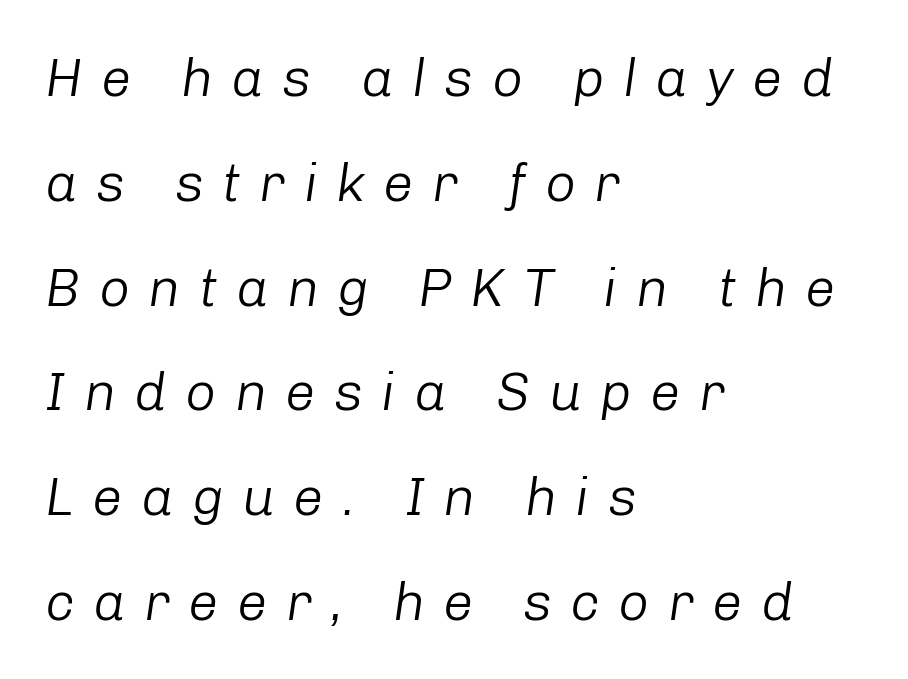
Line spacing here is loose. Tracking here is generous; glyphs stand well apart from one another. Is the type heavy? It reads as light-to-regular instead. Compared with ordinary roman type, these characters are visibly tilted.
